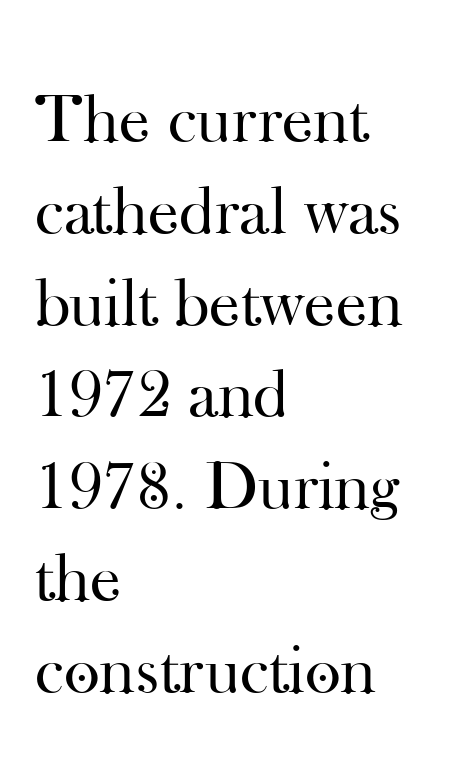
Small tapered or slab feet sit at the stroke ends, so this counts as serif. A classic flush-left, rag-right setting is used for this passage. Check the space under the baseline: it is left empty. Weight: regular or lighter. Each word holds together tightly as a unit, with standard inter-letter gaps.
